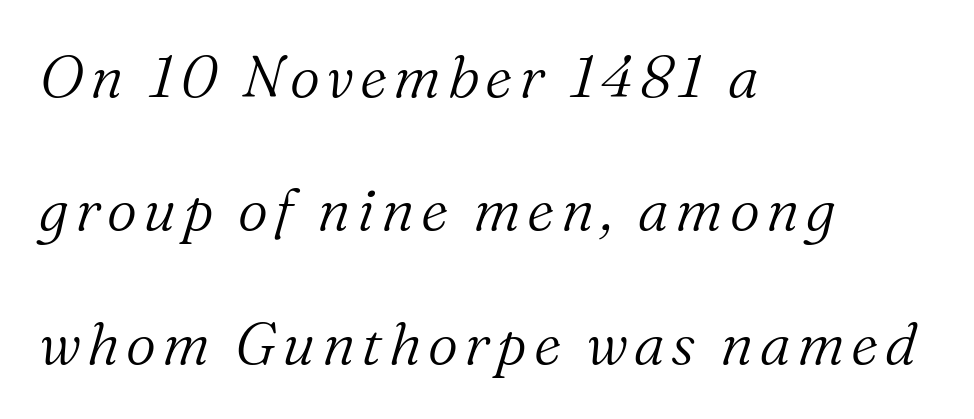
Has an underline been added? It has not. Is the type heavy? It reads as light-to-regular instead. Honestly, the rows look like they've been pulled way apart. These lines are rendered in a variable-pitch font.
